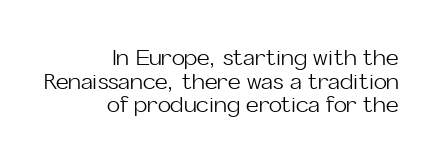
Designer's note — italics off, roman on. The characters are drawn with everyday or finer stroke widths. Is there much room between lines? No — they nearly touch. All the whitespace from short lines collects on the left. The words here are not underlined.
